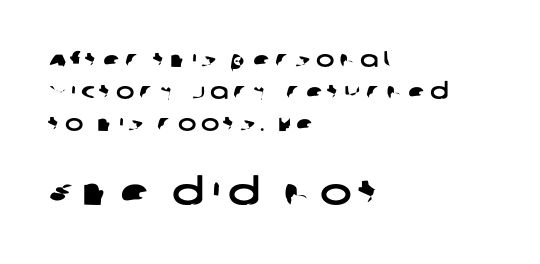
Q: Is the typeface a serif or a sans-serif typeface? A: Sans-serif.
Q: Is the text underlined? A: No.
Q: How is the paragraph aligned? A: Left-aligned.
Q: Is the spacing between letters normal or unusually wide? A: Unusually wide.
Q: Is the spacing between lines tight, normal or loose? A: Normal.
Q: Which block of text is set in a larger size, the first (top) or the second (bottom)? A: The second (bottom) one.
Q: Width (condensed, normal, or wide)? A: Wide.
Q: Stroke contrast? A: Low.
Q: x-height? A: Large.
Q: Monospaced? A: No.
